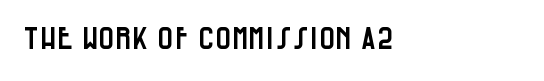
Q: Is the text italic (slanted)? A: No, it is upright.
Q: Is the typeface a serif or a sans-serif typeface? A: Sans-serif.
Q: Is the text underlined? A: No.
Q: How is the paragraph aligned? A: Left-aligned.
Q: Is the spacing between letters normal or unusually wide? A: Normal.
Q: Width (condensed, normal, or wide)? A: Condensed.
Q: Stroke contrast? A: Low.
Q: x-height? A: Large.
Q: Monospaced? A: No.
